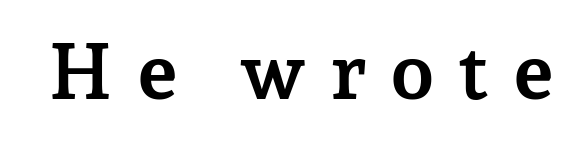
The letters advance in unequal steps, a hallmark of proportional type. There is plenty of visible air inserted between adjacent glyphs. The letters carry serifs — small finishing strokes at the ends of their stems. Do the letters lean? They stand straight.
